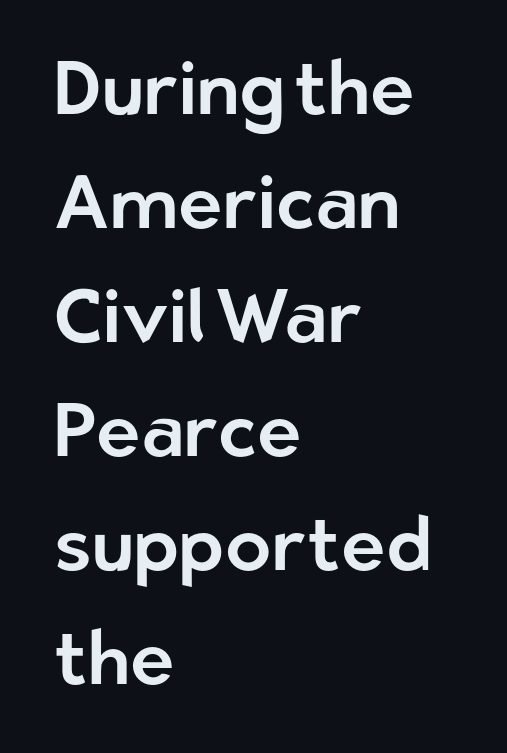
{"serif": "no", "italic": "no", "width": "normal", "stroke_contrast": "low", "x_height": "medium", "monospaced": "no", "underline": "no", "align": "left", "line_spacing": "normal", "line_spacing_ratio": 1.52, "letter_spacing": "normal", "letter_spacing_em": 0.0, "glyph_px": 75}
